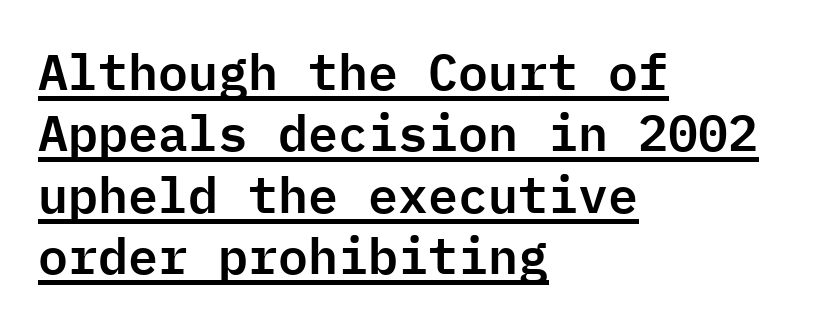
The image shows 50 px sans-serif type, upright, monospaced; set left-aligned, line spacing 1.23x, normal letter spacing, underlined; low stroke contrast and a medium x-height.
